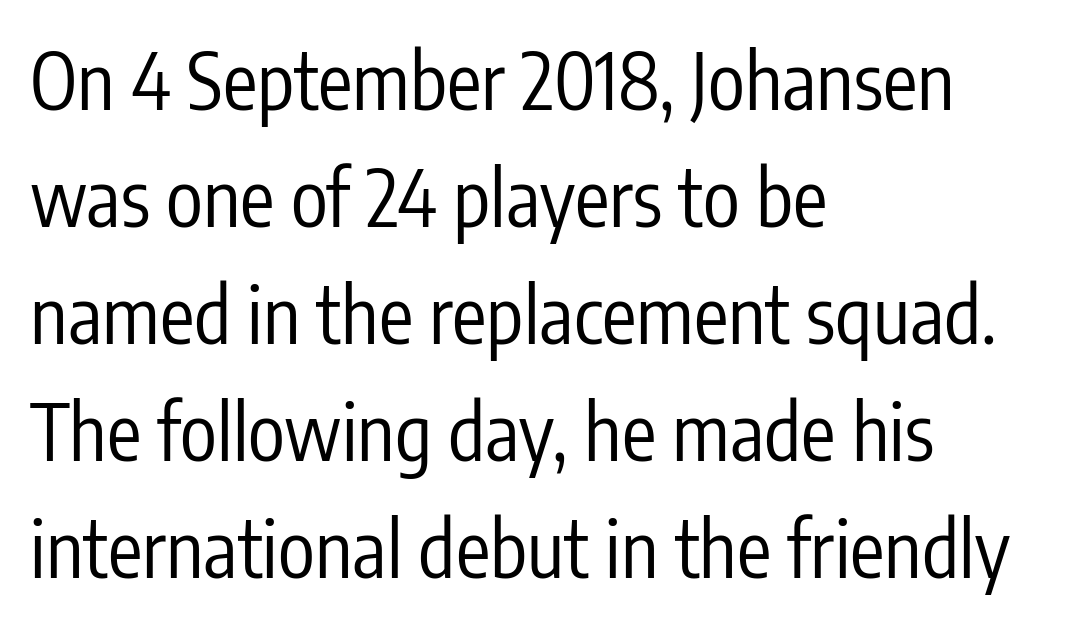
Nobody touched the tracking dial on this one. Here the designer chose a conventional face with non-uniform glyph widths. Weight: regular or lighter. Notice how the stems are strictly vertical — no italics here.
